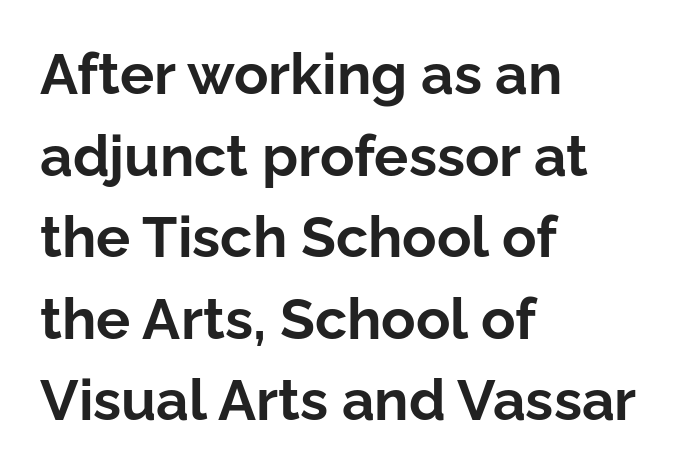
The image shows 57 px bold sans-serif type, upright; set left-aligned, normal line spacing (1.43x), normal letter spacing, not underlined; low stroke contrast and a medium x-height.
